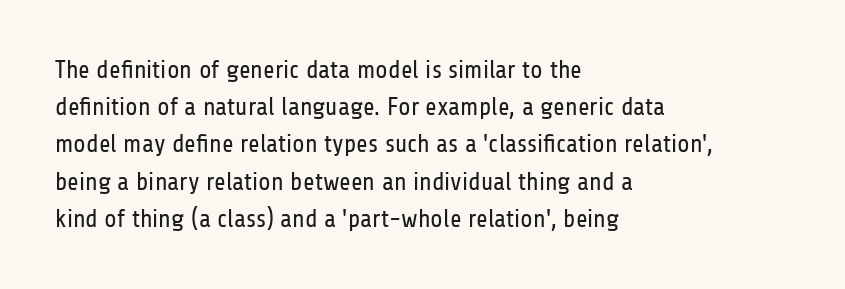
Each new line begins a customary step beneath the previous one. In CSS terms this would be text-align: left. Every character sits straight up, as roman type does. Inter-character spacing is left at the font's built-in metrics.
